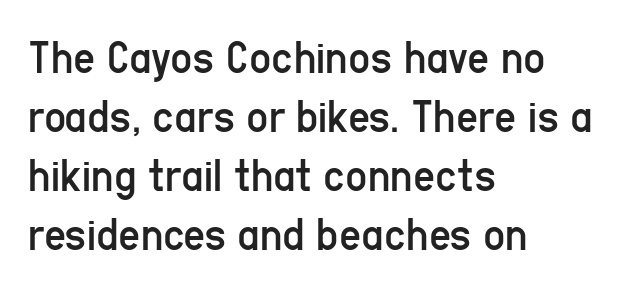
{"serif": "no", "italic": "no", "bold": "no", "weight": "regular", "width": "condensed", "stroke_contrast": "low", "x_height": "medium", "monospaced": "no", "underline": "no", "align": "left", "line_spacing_ratio": 1.23, "letter_spacing": "normal", "letter_spacing_em": 0.0, "glyph_px": 48}
